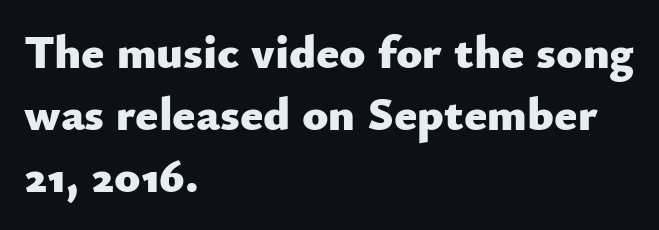
Unmarked baselines from the first word to the last. Upright lettering throughout. Typographic density is high because the face is bold. The gaps between neighbouring characters are ordinary and unremarkable. If you drew a ruler down the left edge, every line would touch it.
